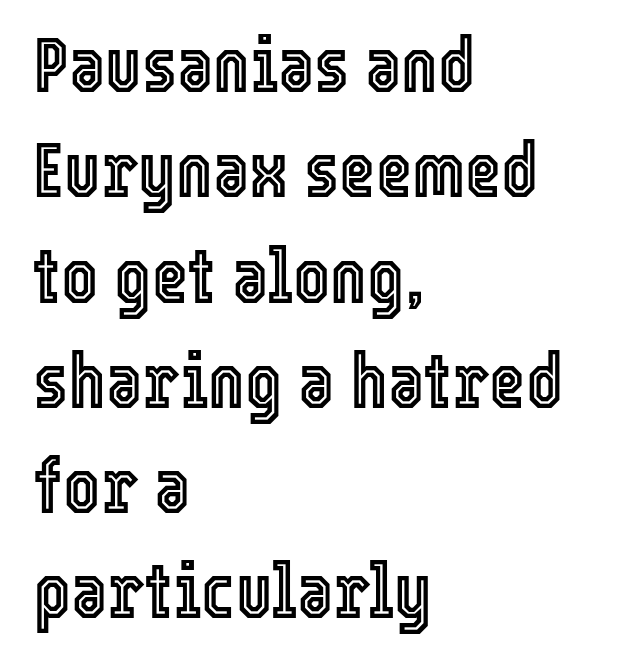
Beneath every word, the page is bare. Is this a fixed-width face? No — the glyphs have proportional, varying widths. Each new line begins a customary step beneath the previous one. The paragraph has a hard left edge and a soft right edge.
